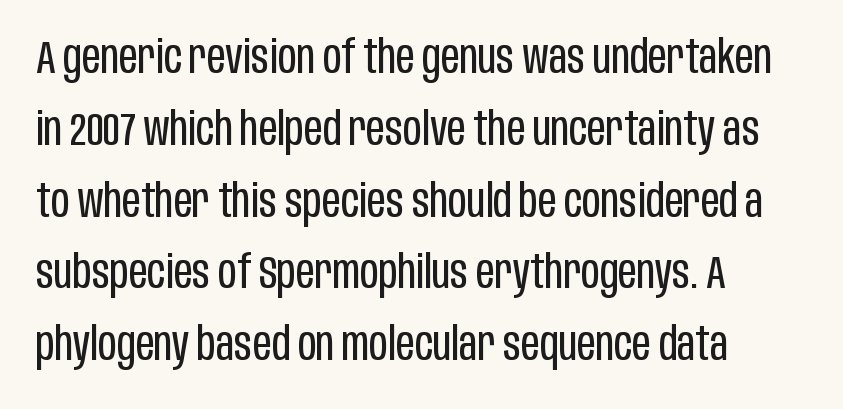
Q: Is the text bold? A: No.
Q: Is the text italic (slanted)? A: No, it is upright.
Q: Is the typeface a serif or a sans-serif typeface? A: Sans-serif.
Q: Is the text underlined? A: No.
Q: How is the paragraph aligned? A: Left-aligned.
Q: Is the spacing between letters normal or unusually wide? A: Normal.
Q: Is the spacing between lines tight, normal or loose? A: Normal.
Q: Width (condensed, normal, or wide)? A: Condensed.
Q: Stroke contrast? A: Low.
Q: x-height? A: Large.
Q: Monospaced? A: No.
